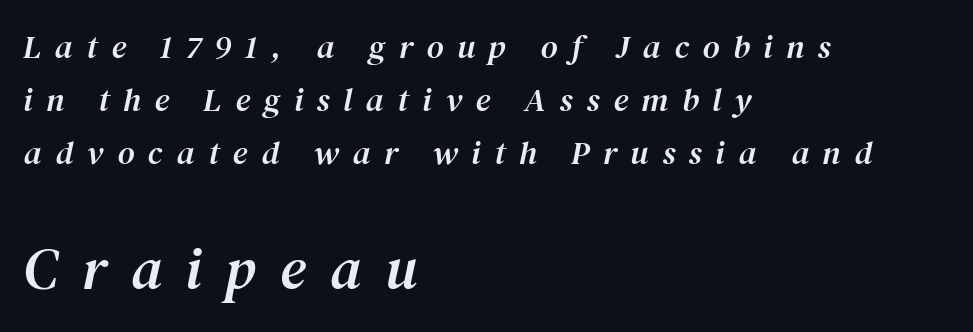
Alignment: flush left. The designer gave the closing block more size than the opening block. Observe the serifs anchoring each vertical stroke in this sample. The letters are spread apart with noticeably loose tracking. The rendering uses natural spacing where letterforms have individual widths. Anything drawn beneath the words? Only blank space.
